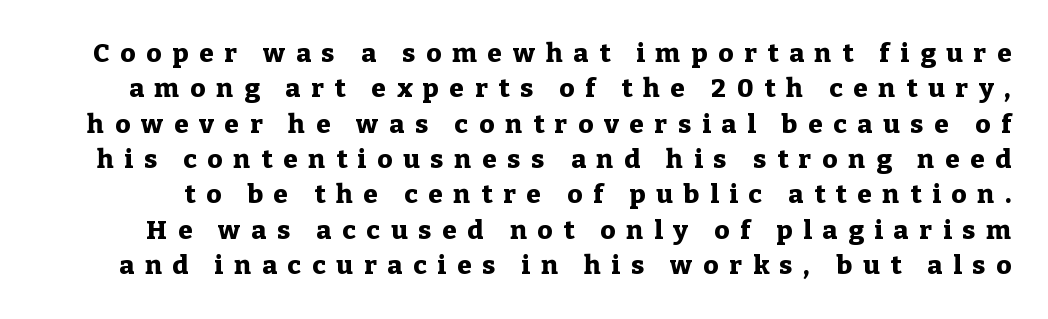
A roman cut, with each character standing at attention. The type is letterspaced generously, with wide tracking. In terms of leading, this rendering sits right in the middle. Compared with an ordinary text face, these strokes are far heavier — a full bold. A clean baseline with only descenders dipping below it.
